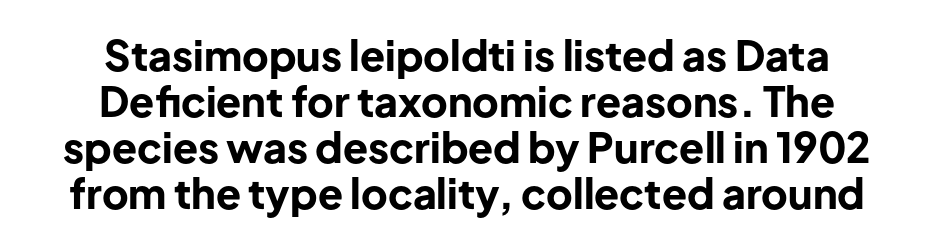
The passage shown is typed in a proportional face where columns would drift. The text block is weighted toward neither margin, spreading evenly from the middle. The face used here is rendered with its standard letterfit. To sum up the face: it is a sans, with no serifs. What's the leading like? Squeezed, with rows nearly overlapping. It's the straight-up-and-down kind of type.
